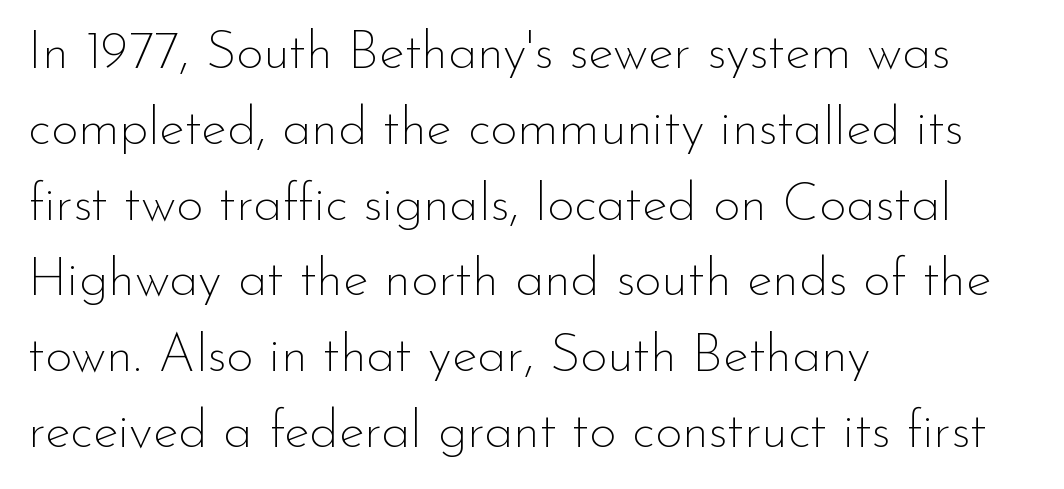
Rendered with straight, roman letterforms. Is this a fixed-width face? No — the glyphs have proportional, varying widths. To sum up the face: it is a sans, with no serifs. Each new line begins a customary step beneath the previous one.
